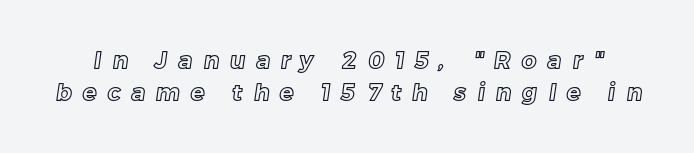
The image shows 23 px text type; set normal line spacing (1.39x), unusually wide letter spacing (+0.48 em), not underlined.
